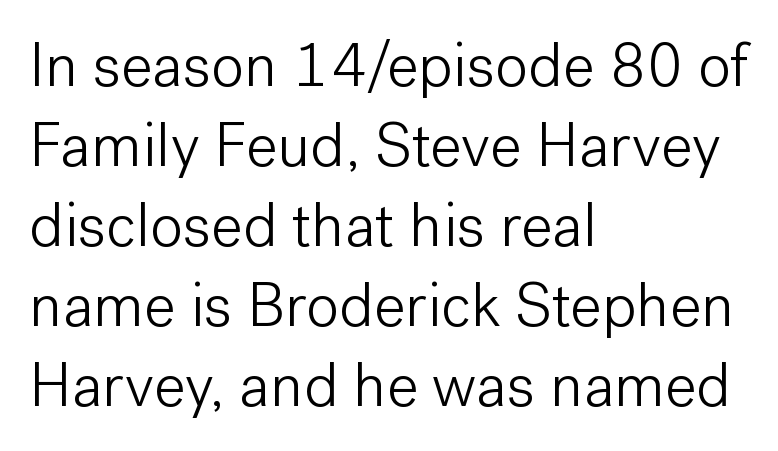
Layout note: lines flush left. Look at the bottom of the vertical strokes: they stop flat, with no serifs. You could not count columns in this text — the font is proportionally spaced. This sample uses an upright cut, with every glyph sitting square on the baseline. Quick note: underline off.
